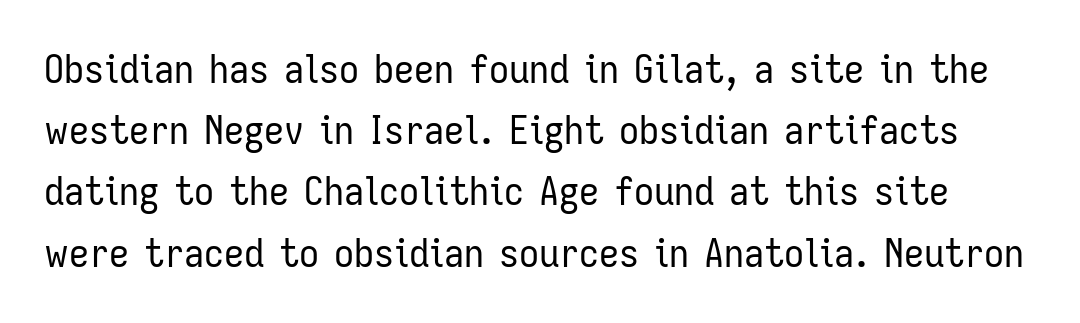
The image shows 40 px regular-weight, condensed sans-serif type, upright; set normal line spacing (1.53x), normal letter spacing, not underlined; low stroke contrast and a medium x-height.
